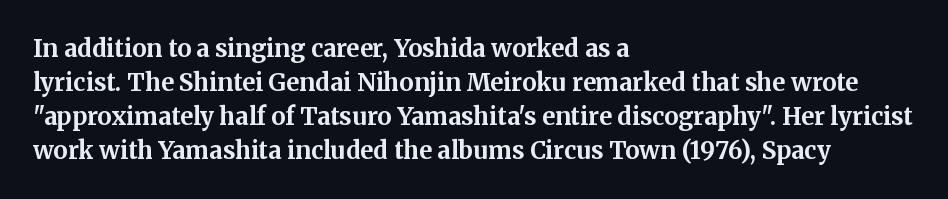
{"italic": "no", "bold": "yes", "underline": "no", "align": "left", "line_spacing": "normal", "line_spacing_ratio": 1.41, "letter_spacing": "normal", "letter_spacing_em": 0.0, "glyph_px": 24}
